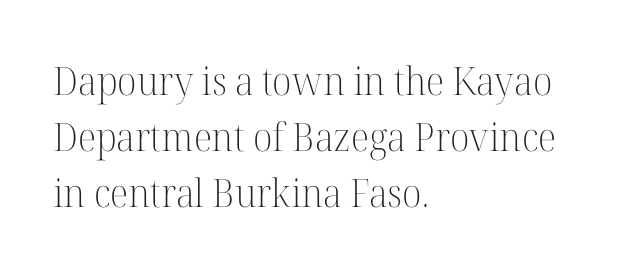
The image shows 39 px light serif type, upright; set left-aligned, normal line spacing (1.43x), normal letter spacing, not underlined; high stroke contrast and a medium x-height.
